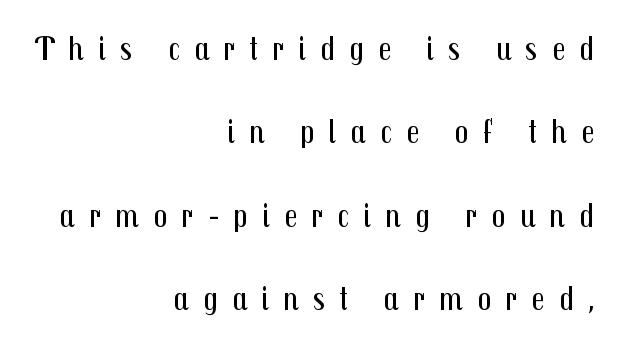
This is the regular roman posture of the typeface. The face used here is proportionally spaced, like ordinary book or web type. A quiet, ordinary-to-light weight characterises the typeface. Alignment: flush right. The lines are spread far apart with generous leading. The strip under each line holds only bare page.
